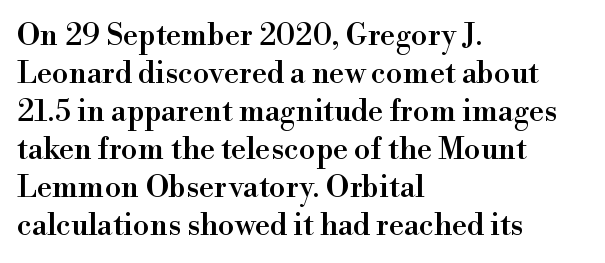
The image shows 30 px serif type, upright; set left-aligned, normal line spacing (1.27x), normal letter spacing, not underlined; a small x-height.
